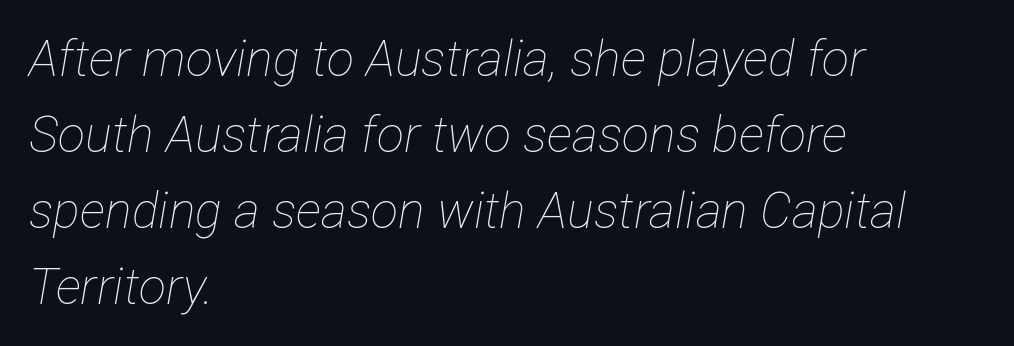
Q: Is the text bold? A: No.
Q: Is the text italic (slanted)? A: Yes, it leans right by about 12 degrees.
Q: Is the text underlined? A: No.
Q: How is the paragraph aligned? A: Left-aligned.
Q: Is the spacing between letters normal or unusually wide? A: Normal.
Q: Is the spacing between lines tight, normal or loose? A: Normal.
Q: Width (condensed, normal, or wide)? A: Condensed.
Q: Stroke contrast? A: Low.
Q: x-height? A: Medium.
Q: Monospaced? A: No.
